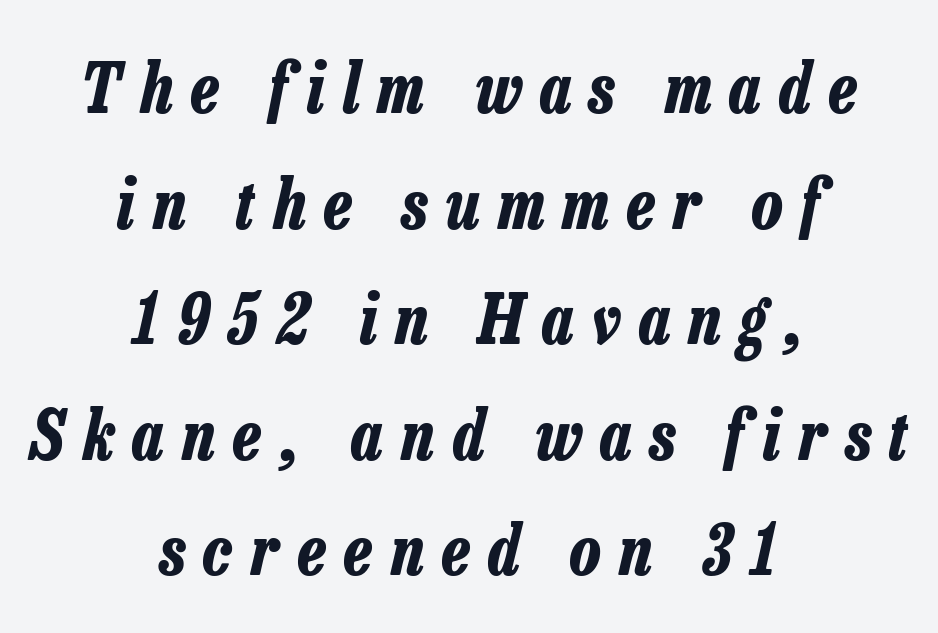
Q: Is the text bold? A: Yes.
Q: Is the text italic (slanted)? A: Yes, it leans right by about 13 degrees.
Q: Is the text underlined? A: No.
Q: How is the paragraph aligned? A: Centered.
Q: Is the spacing between letters normal or unusually wide? A: Unusually wide.
Q: Is the spacing between lines tight, normal or loose? A: Normal.
Q: Width (condensed, normal, or wide)? A: Condensed.
Q: Stroke contrast? A: Low.
Q: x-height? A: Medium.
Q: Monospaced? A: No.
